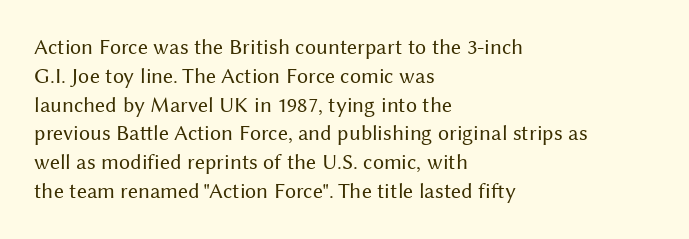
{"italic": "no", "bold": "no", "underline": "no", "align": "left", "line_spacing": "normal", "line_spacing_ratio": 1.31, "letter_spacing": "normal", "letter_spacing_em": 0.0, "glyph_px": 22}
